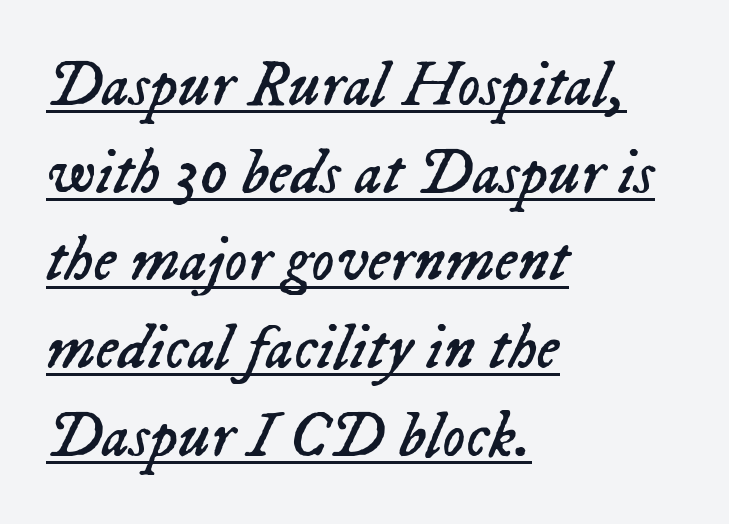
Q: Is the text bold? A: No.
Q: Is the text italic (slanted)? A: Yes, it leans right by about 23 degrees.
Q: Is the text underlined? A: Yes.
Q: How is the paragraph aligned? A: Left-aligned.
Q: Is the spacing between letters normal or unusually wide? A: Normal.
Q: Is the spacing between lines tight, normal or loose? A: Normal.
Q: Width (condensed, normal, or wide)? A: Normal.
Q: Stroke contrast? A: Low.
Q: x-height? A: Medium.
Q: Monospaced? A: No.
